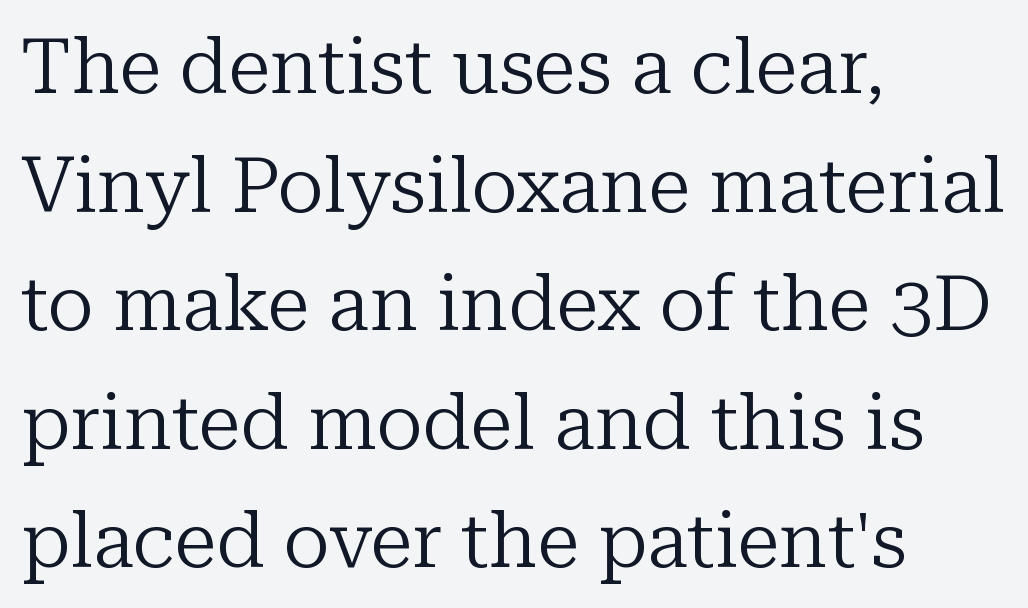
Tracking here is standard; glyphs follow each other at the usual distance. Notice how the passage keeps a crisp vertical edge on the left only. Weight class: somewhere from thin through regular. Think of a printed novel: that variable character pitch is what you see here. How would I describe the line gaps? Plain and ordinary.
